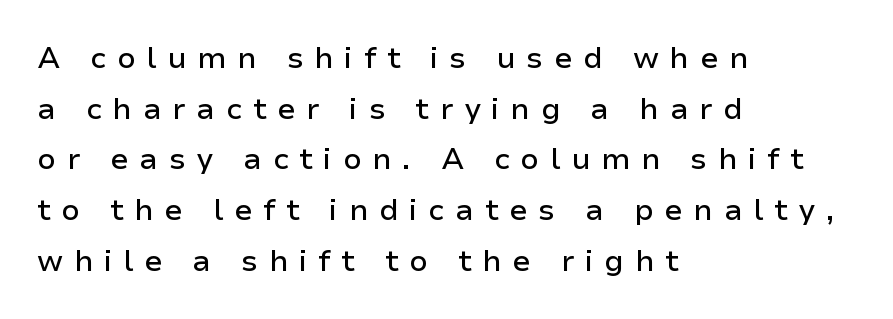
The image shows 30 px sans-serif type, upright; set left-aligned, normal line spacing (1.69x), unusually wide letter spacing (+0.35 em), not underlined; low stroke contrast and a medium x-height.
